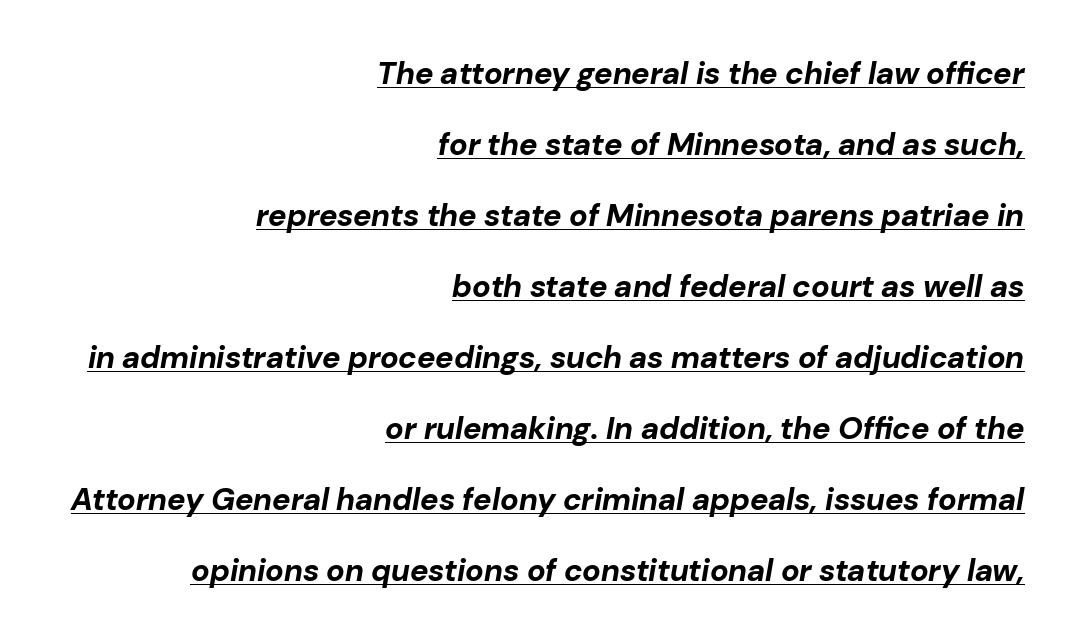
Thick stems and heavy bowls — unmistakably bold. These lines are rendered in a variable-pitch font. Spacing between characters is what you'd get straight out of the box. The letters are slanted; this is an italic face. The lines are spread far apart with generous leading.
